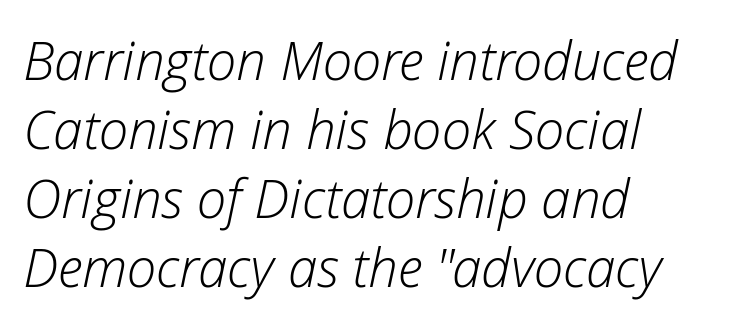
Bold? No — there's no thickening of the strokes. Looking at the ascenders, they clearly lean. The rows are spaced the way most documents space them. Character widths vary here, with narrow letters taking less room than wide ones. Layout note: lines flush left.
